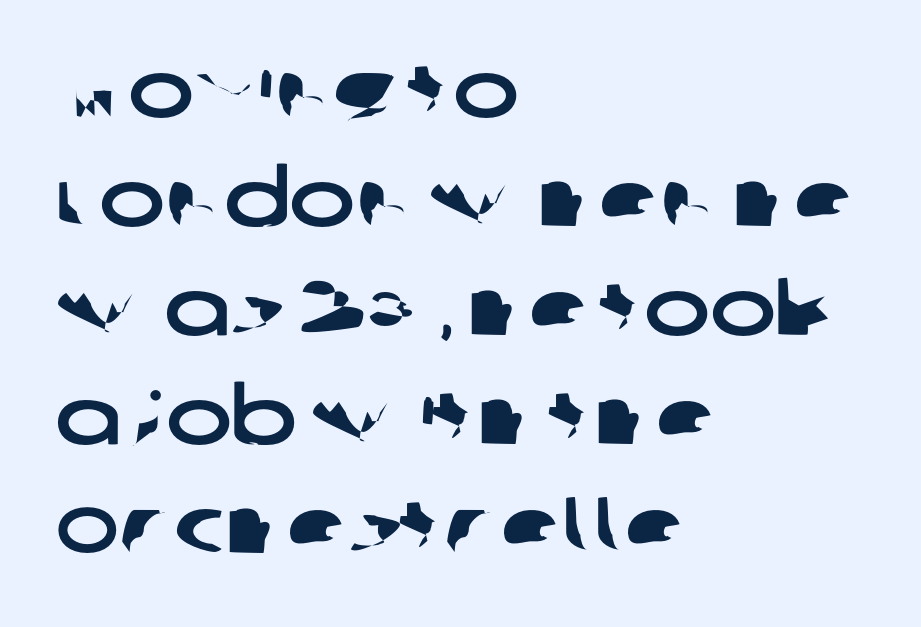
The image shows 79 px wide sans-serif type; set left-aligned, normal line spacing (1.38x), normal letter spacing, not underlined; low stroke contrast and a large x-height.
